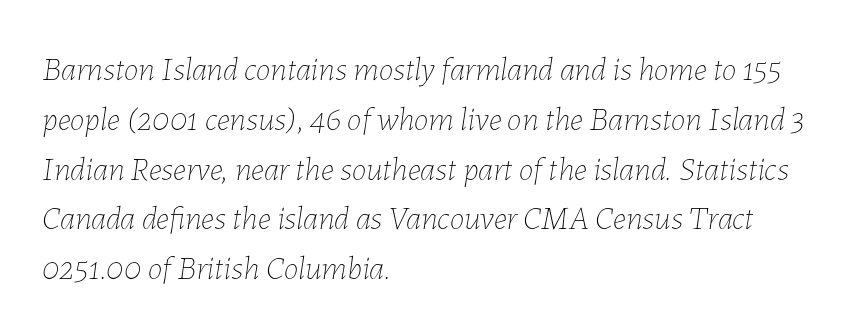
The image shows 33 px thin type, italic (leaning right); set left-aligned, normal line spacing (1.51x), normal letter spacing, not underlined; low stroke contrast and a medium x-height.
